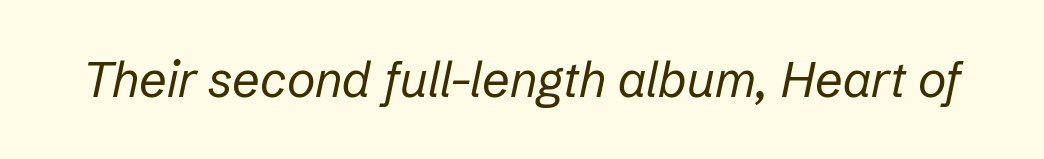
Q: Is the text bold? A: No.
Q: Is the text italic (slanted)? A: Yes, it leans right by about 12 degrees.
Q: Is the text underlined? A: No.
Q: Is the spacing between letters normal or unusually wide? A: Normal.
Q: Width (condensed, normal, or wide)? A: Normal.
Q: Stroke contrast? A: Low.
Q: x-height? A: Medium.
Q: Monospaced? A: No.
